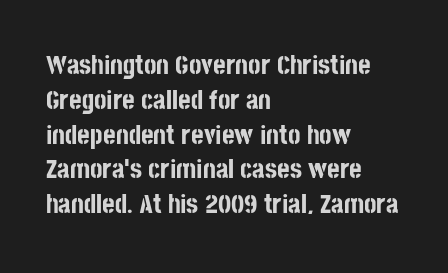
Q: Is the text bold? A: Yes.
Q: Is the text italic (slanted)? A: No, it is upright.
Q: Is the text underlined? A: No.
Q: How is the paragraph aligned? A: Left-aligned.
Q: Is the spacing between letters normal or unusually wide? A: Normal.
Q: Is the spacing between lines tight, normal or loose? A: Normal.
